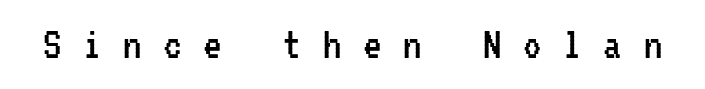
Q: Is the text bold? A: No.
Q: Is the text italic (slanted)? A: No, it is upright.
Q: Is the typeface a serif or a sans-serif typeface? A: Sans-serif.
Q: Is the text underlined? A: No.
Q: Is the spacing between letters normal or unusually wide? A: Unusually wide.
Q: Width (condensed, normal, or wide)? A: Condensed.
Q: Stroke contrast? A: Low.
Q: x-height? A: Medium.
Q: Monospaced? A: Yes.
